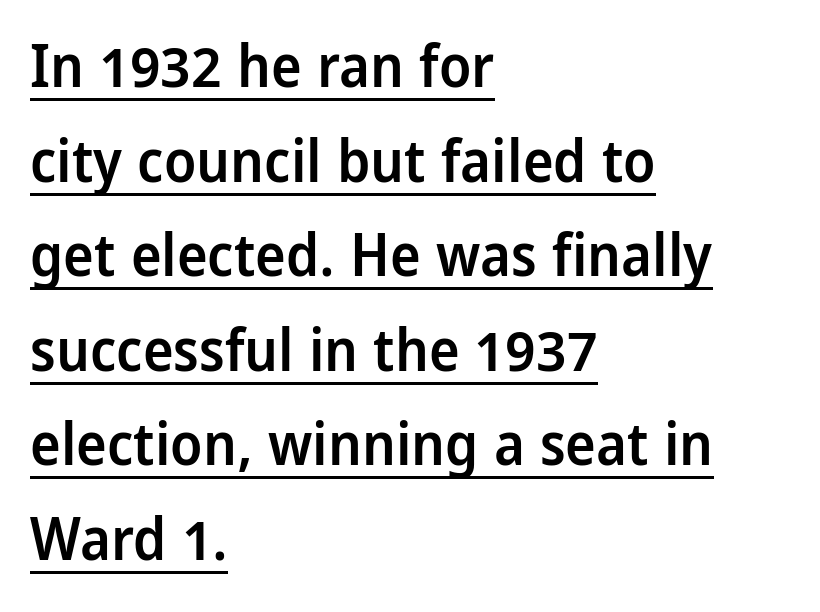
{"serif": "no", "italic": "no", "bold": "semi", "weight": "semibold", "width": "condensed", "stroke_contrast": "low", "x_height": "large", "monospaced": "no", "underline": "yes", "align": "left", "line_spacing": "normal", "line_spacing_ratio": 1.63, "letter_spacing": "normal", "letter_spacing_em": 0.0, "glyph_px": 58}
